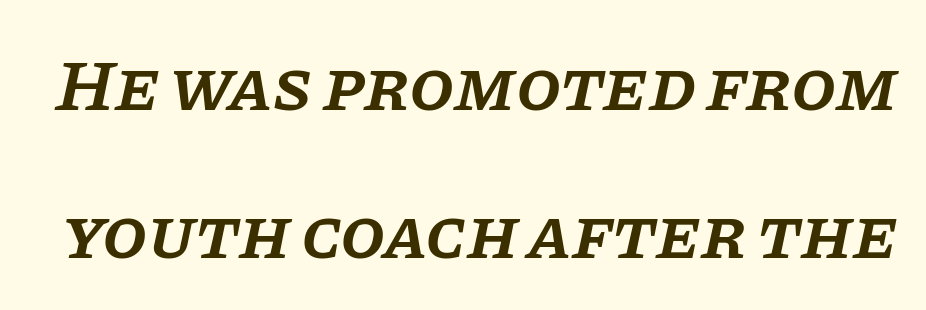
{"serif": "yes", "italic": "yes", "lean": "right", "slant_degrees": 11, "bold": "semi", "weight": "semibold", "width": "normal", "stroke_contrast": "low", "x_height": "large", "monospaced": "no", "underline": "no", "line_spacing": "loose", "line_spacing_ratio": 2.03, "letter_spacing": "normal", "letter_spacing_em": 0.0, "glyph_px": 73}
